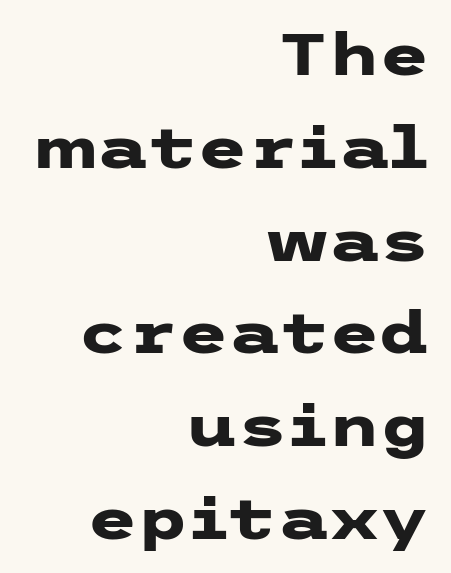
Q: Is the text bold? A: Yes.
Q: Is the text italic (slanted)? A: No, it is upright.
Q: Is the typeface a serif or a sans-serif typeface? A: Sans-serif.
Q: Is the text underlined? A: No.
Q: How is the paragraph aligned? A: Right-aligned.
Q: Is the spacing between letters normal or unusually wide? A: Normal.
Q: Is the spacing between lines tight, normal or loose? A: Normal.
Q: Width (condensed, normal, or wide)? A: Wide.
Q: Stroke contrast? A: Low.
Q: x-height? A: Medium.
